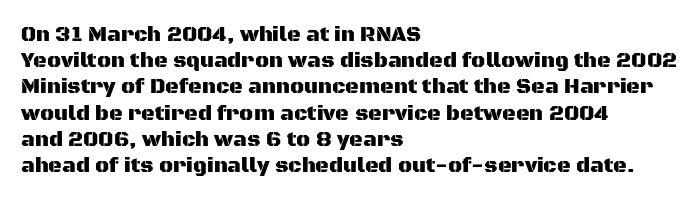
Q: Is the text italic (slanted)? A: No, it is upright.
Q: Is the text underlined? A: No.
Q: How is the paragraph aligned? A: Left-aligned.
Q: Is the spacing between letters normal or unusually wide? A: Normal.
Q: Is the spacing between lines tight, normal or loose? A: Normal.
